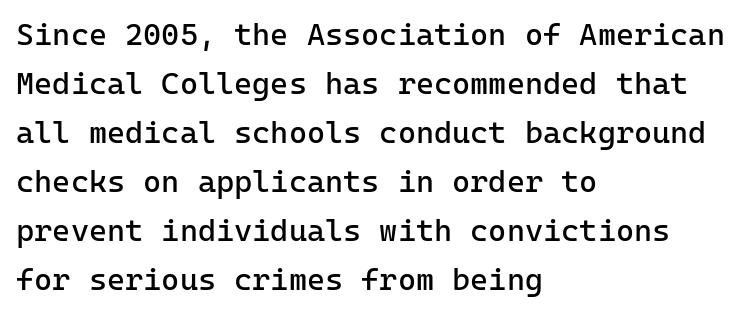
Quick note: underline off. A quiet, ordinary-to-light weight characterises the typeface. A typesetter would call this monospace, since all characters share one set width. Vertically, the passage feels balanced, rows spaced as you'd expect. Is the letter spacing exaggerated? No — it looks like the ordinary default.
